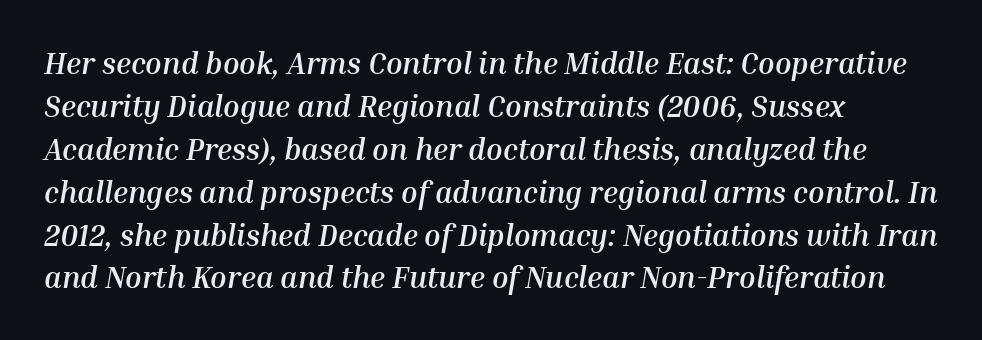
The image shows 30 px semibold type, italic (leaning right); set left-aligned, normal line spacing (1.43x), normal letter spacing, not underlined; medium stroke contrast and a medium x-height.
